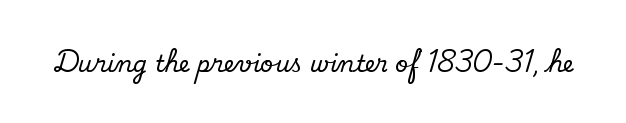
{"underline": "no", "letter_spacing": "normal", "letter_spacing_em": 0.0, "glyph_px": 23}
